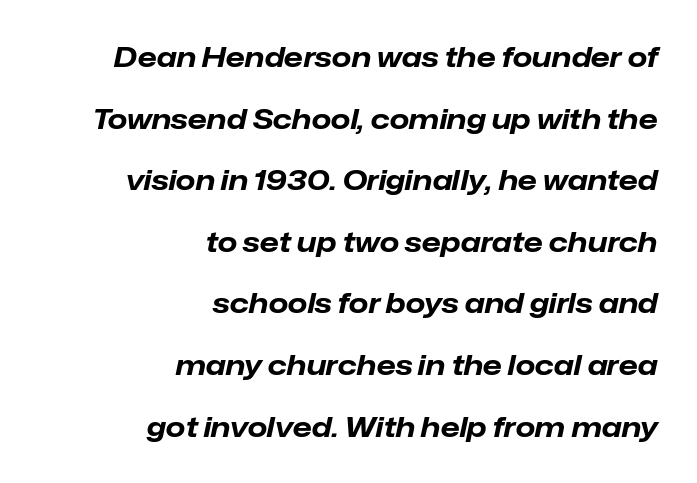
The string is rendered with underlining switched off. Caption: bold face, heavy strokes. In CSS terms this would be text-align: right. These lines stand farther apart than default settings would place them. The whole block is typeset with a tilt.
